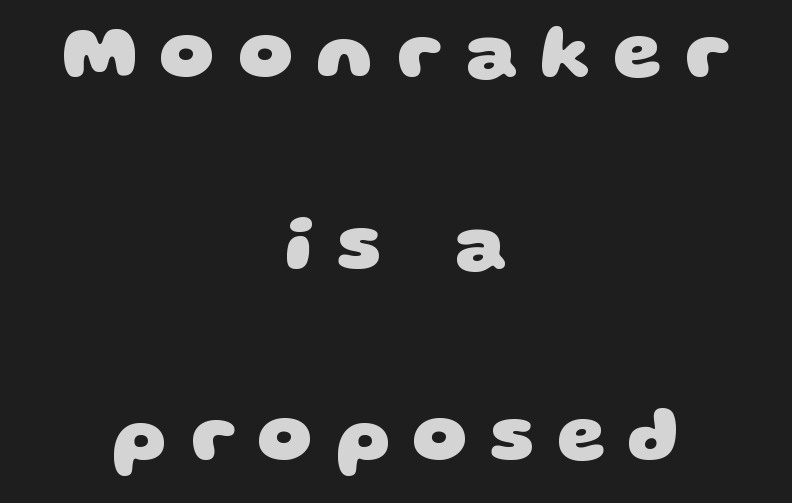
{"serif": "no", "bold": "yes", "weight": "heavy", "width": "wide", "stroke_contrast": "low", "x_height": "large", "monospaced": "no", "underline": "no", "align": "center", "line_spacing": "loose", "line_spacing_ratio": 2.49, "letter_spacing": "wide", "letter_spacing_em": 0.29, "glyph_px": 77}
